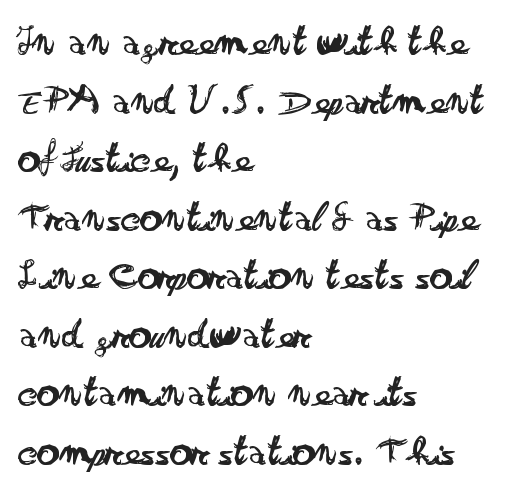
Typographically, this falls in the sans-serif category. This is not heavy type; no bold has been used. Reading down the column, the eye jumps a familiar distance to each next line. Look at the tracking — it's just the regular setting, nothing added. Left-aligned paragraph, ragged on the right.
